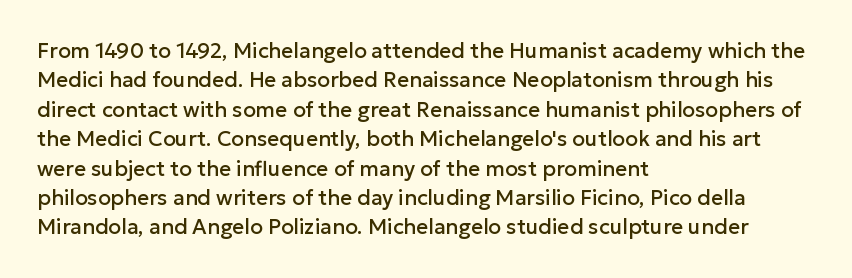
{"italic": "no", "underline": "no", "align": "left", "line_spacing": "normal", "line_spacing_ratio": 1.4, "letter_spacing": "normal", "letter_spacing_em": 0.0, "glyph_px": 21}
